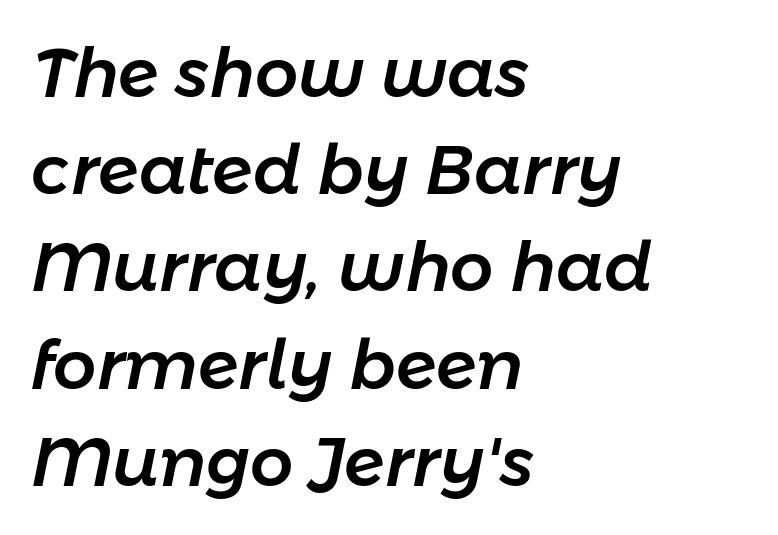
{"italic": "yes", "lean": "right", "slant_degrees": 11, "width": "normal", "stroke_contrast": "low", "x_height": "medium", "monospaced": "no", "underline": "no", "align": "left", "line_spacing": "normal", "line_spacing_ratio": 1.43, "letter_spacing": "normal", "letter_spacing_em": 0.0, "glyph_px": 68}
